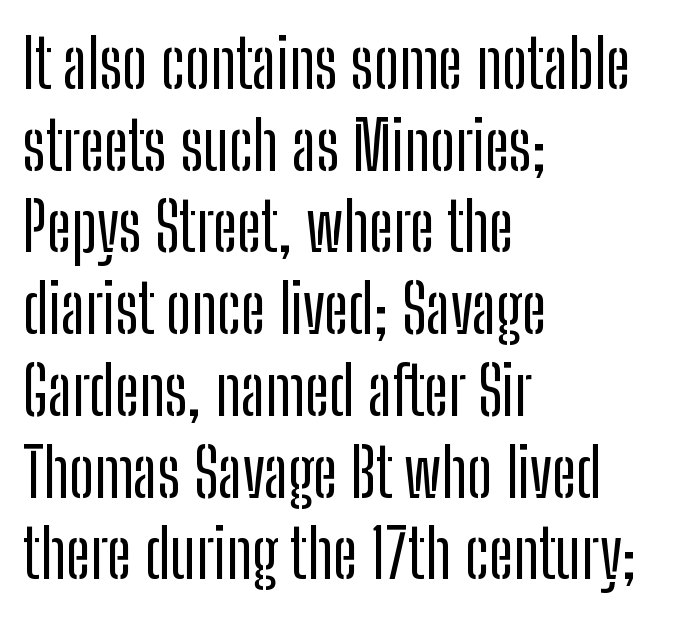
The face used here is rendered with its standard letterfit. Each letter's strokes conclude bluntly, with no projecting serifs. This sample is left-justified, so line endings fall wherever the words run out. Unlike italic type, these characters show no tilt at all. The specimen omits any rule beneath the text block's lines.
